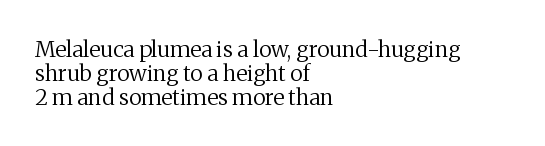
{"italic": "no", "bold": "no", "underline": "no", "align": "left", "line_spacing": "tight", "line_spacing_ratio": 1.08, "letter_spacing": "normal", "letter_spacing_em": 0.0, "glyph_px": 22}
